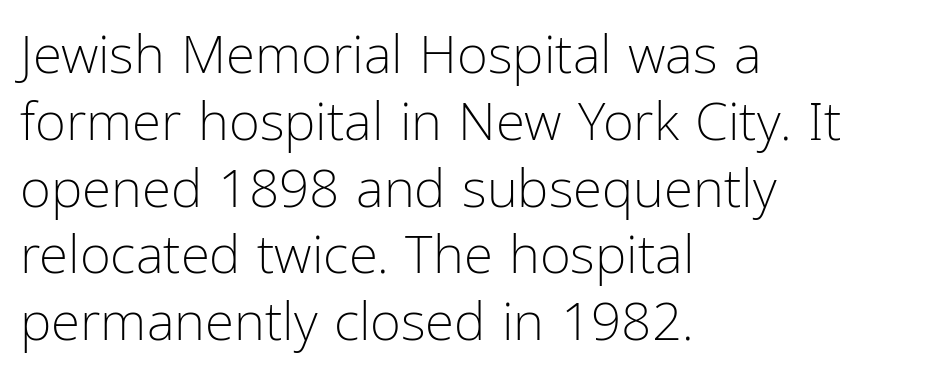
The image shows 53 px light, condensed sans-serif type, upright; set left-aligned, normal line spacing (1.26x), normal letter spacing, not underlined; low stroke contrast and a medium x-height.
